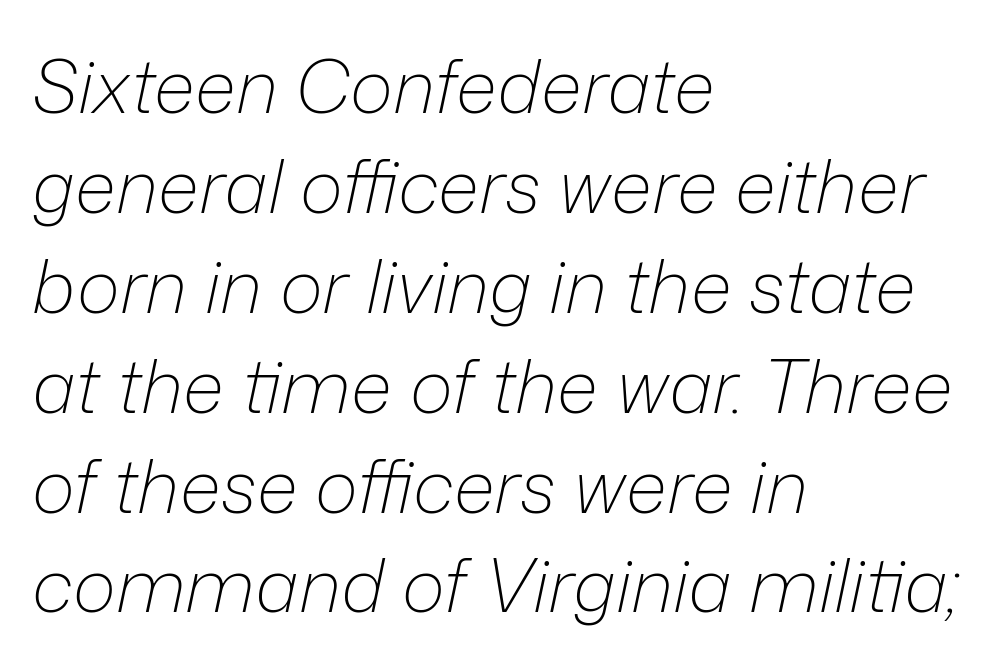
The image shows 74 px light type, italic (leaning right); set left-aligned, normal line spacing (1.35x), normal letter spacing, not underlined; low stroke contrast and a medium x-height.
